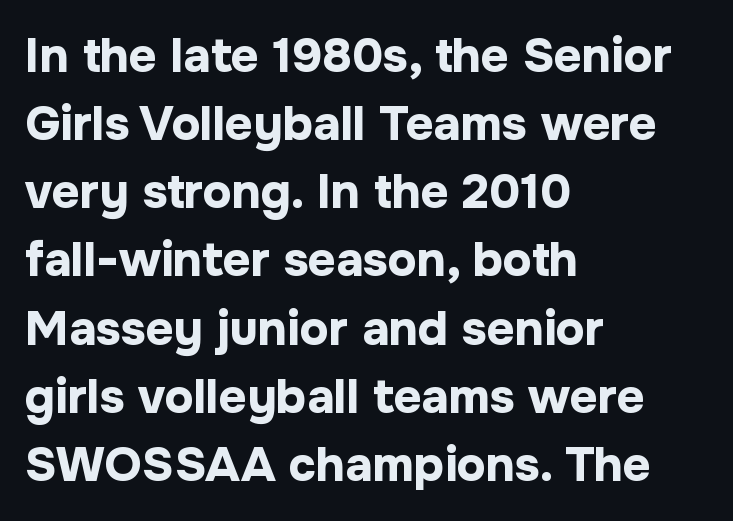
Proportional: the letters do not fall into vertical columns. No extra tracking has been applied to these lines. I'd call this a sans setting — the letters go barefoot. These lines stack with their left ends in a neat column. The vertical gap from one line to the next is medium.
